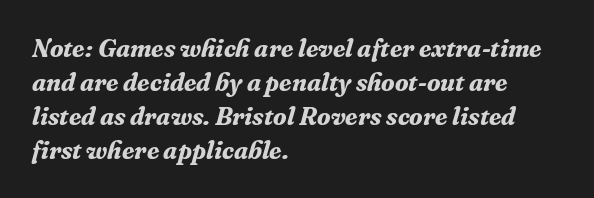
The image shows 25 px bold type, italic (leaning right); set left-aligned, normal line spacing (1.36x), normal letter spacing, not underlined.
